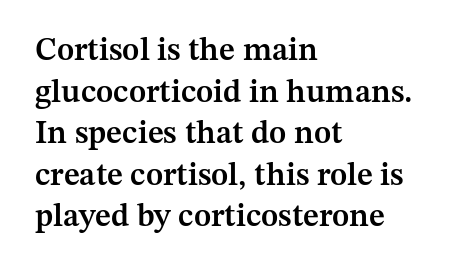
The image shows 32 px semibold serif type, upright; set left-aligned, normal line spacing (1.3x), normal letter spacing, not underlined; medium stroke contrast and a medium x-height.
